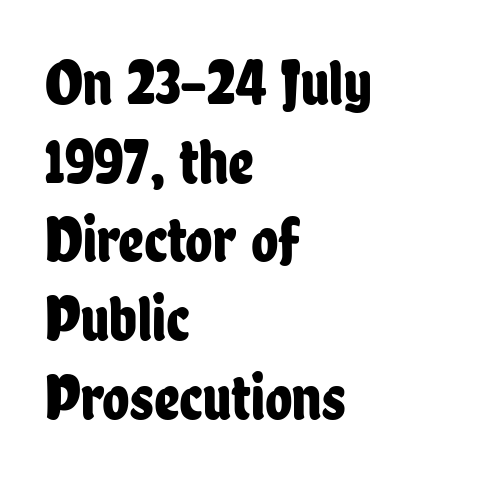
The image shows 63 px condensed sans-serif type, upright; set left-aligned, normal line spacing (1.25x), normal letter spacing, not underlined; low stroke contrast and a medium x-height.
